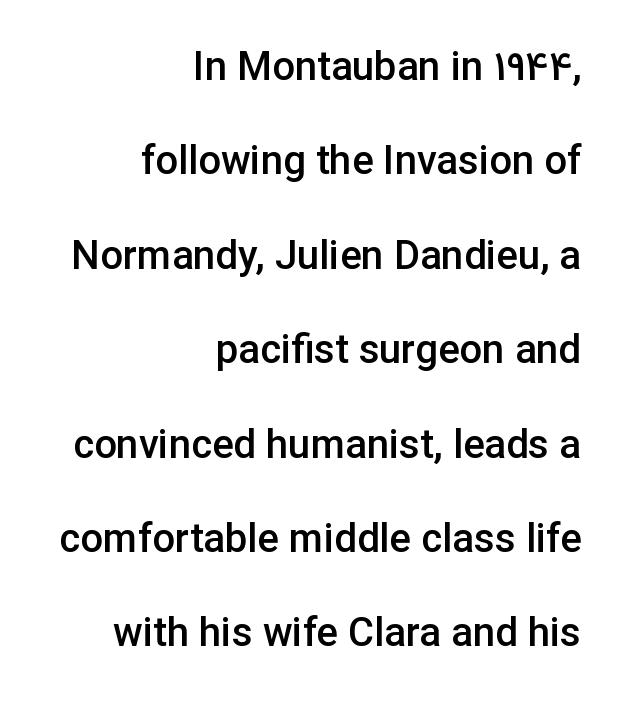
{"serif": "no", "italic": "no", "bold": "semi", "weight": "semibold", "width": "normal", "stroke_contrast": "low", "x_height": "medium", "monospaced": "no", "underline": "no", "align": "right", "line_spacing": "loose", "line_spacing_ratio": 2.36, "letter_spacing": "normal", "letter_spacing_em": 0.0, "glyph_px": 40}
